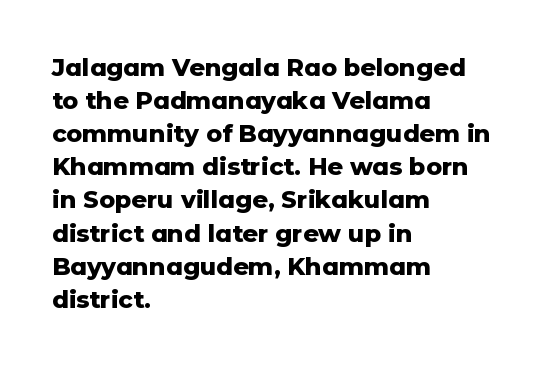
These lines keep a tight, regular rhythm from letter to letter. Heavy-handed strokes throughout: this text is bold. A normal amount of white space separates one row of letters from the next. The font's upright variant was chosen for this text. The string is rendered with underlining switched off. Which margin do the lines hug? The left one — the right edge is uneven.
